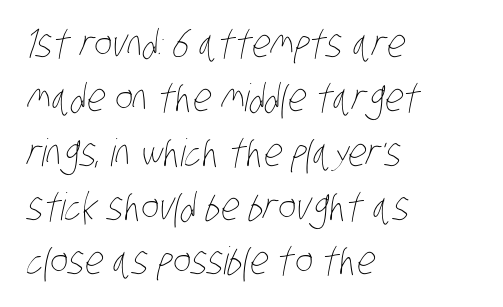
{"bold": "no", "weight": "thin", "width": "condensed", "stroke_contrast": "low", "x_height": "large", "monospaced": "no", "underline": "no", "align": "left", "line_spacing": "normal", "line_spacing_ratio": 1.43, "letter_spacing": "normal", "letter_spacing_em": 0.0, "glyph_px": 38}
